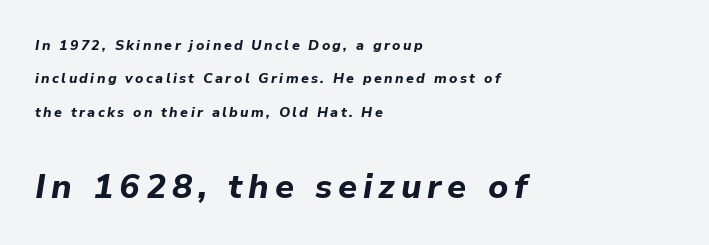
Q: Is the text bold? A: Yes.
Q: Is the text italic (slanted)? A: Yes, it leans right by about 9 degrees.
Q: Is the text underlined? A: No.
Q: How is the paragraph aligned? A: Left-aligned.
Q: Is the spacing between lines tight, normal or loose? A: Loose.
Q: Which block of text is set in a larger size, the first (top) or the second (bottom)? A: The second (bottom) one.
Q: Width (condensed, normal, or wide)? A: Normal.
Q: Stroke contrast? A: Low.
Q: x-height? A: Medium.
Q: Monospaced? A: No.
